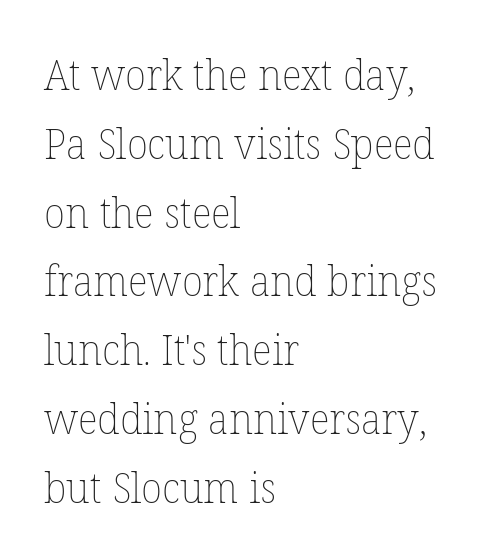
{"italic": "no", "bold": "no", "weight": "thin", "width": "normal", "stroke_contrast": "low", "x_height": "medium", "monospaced": "no", "underline": "no", "align": "left", "line_spacing": "normal", "line_spacing_ratio": 1.6, "letter_spacing": "normal", "letter_spacing_em": 0.0, "glyph_px": 43}
